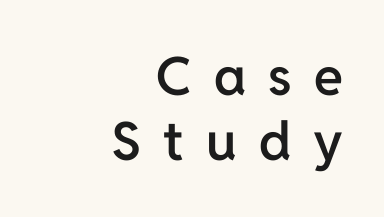
Typographic density is moderately raised because the face is semibold. Caption: multi-line text, flush right, ragged left. The type is letterspaced generously, with wide tracking. The axis of the letterforms is exactly vertical.
